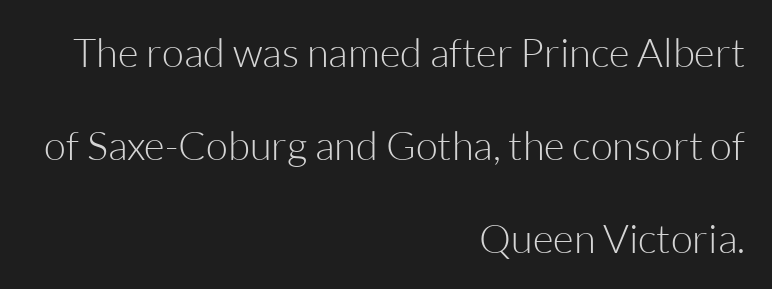
These lines keep a tight, regular rhythm from letter to letter. The type family on display is of the sans-serif kind. The rendering uses natural spacing where letterforms have individual widths. Horizontal bands of white between lines are thick stripes. Has an underline been added? It has not.
